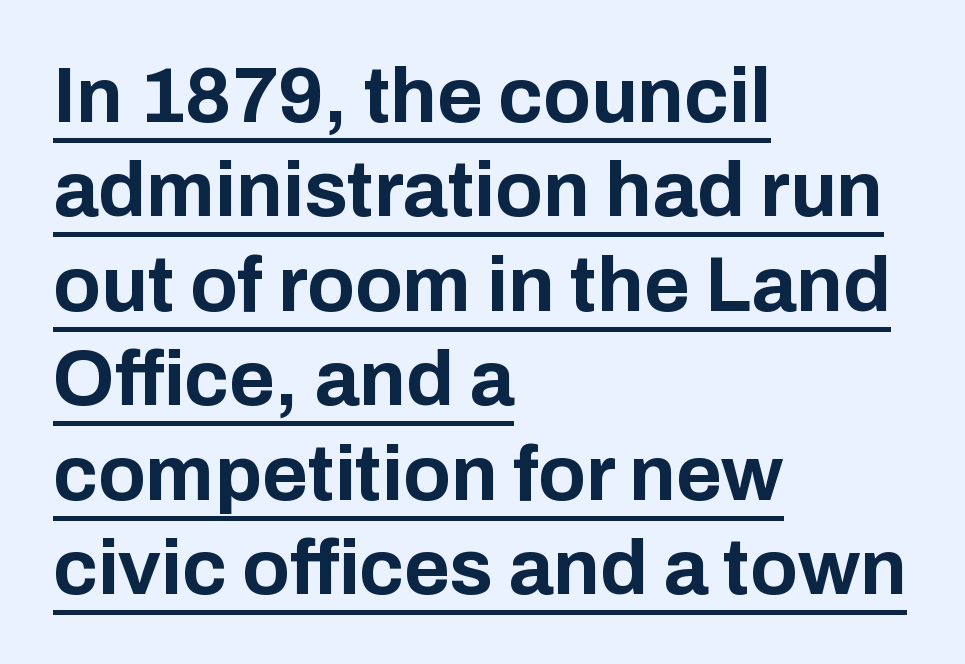
The lettering is marked with a stroke running underneath it. All the whitespace from short lines collects on the right. It's the straight-up-and-down kind of type. The strokes are fattened all the way to bold. The face used here is proportionally spaced, like ordinary book or web type.
